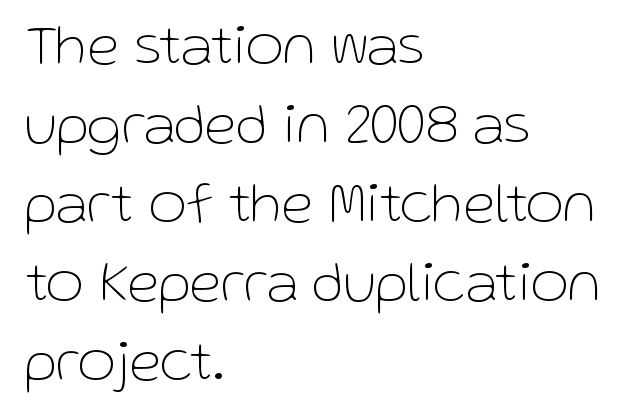
{"serif": "no", "italic": "no", "bold": "no", "weight": "thin", "width": "normal", "stroke_contrast": "low", "x_height": "medium", "monospaced": "no", "underline": "no", "align": "left", "line_spacing": "normal", "line_spacing_ratio": 1.36, "letter_spacing": "normal", "letter_spacing_em": 0.0, "glyph_px": 58}
